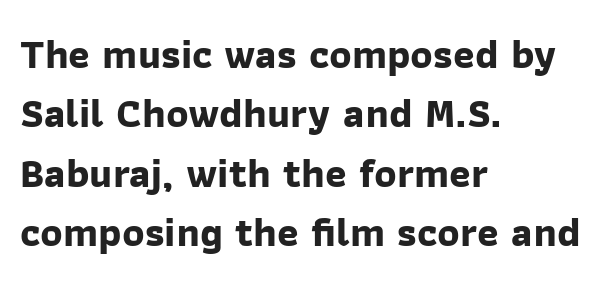
Observe the ordinary spacing: letters are neighbours, not strangers. The glyphs are unaccompanied by any horizontal stroke below them. The font is running at its bold setting. Normally led — the rows are evenly, conventionally spaced. Look at the bottom of the vertical strokes: they stop flat, with no serifs. The compositor pushed each line to the left boundary.
